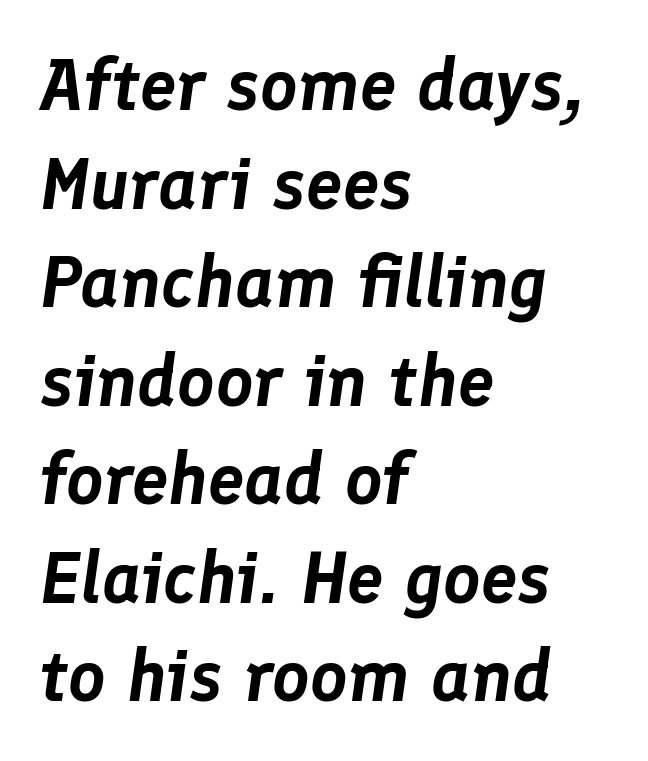
{"italic": "yes", "lean": "right", "slant_degrees": 8, "width": "normal", "stroke_contrast": "low", "x_height": "medium", "monospaced": "no", "underline": "no", "align": "left", "line_spacing": "normal", "line_spacing_ratio": 1.35, "letter_spacing": "normal", "letter_spacing_em": 0.0, "glyph_px": 73}
